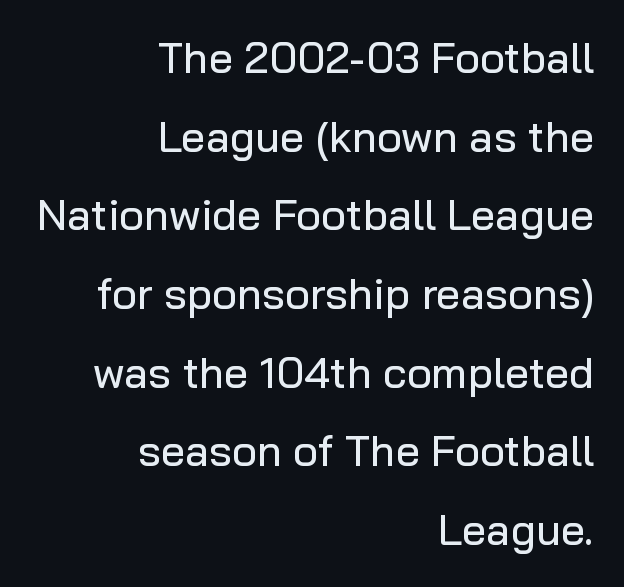
Serif or sans? Sans — the stroke terminals are bare. Is the block centered? No — it sits flush against the right margin. Nothing unusual about the tracking: characters are spaced as the font intends. Descenders are the only things crossing below the line.
